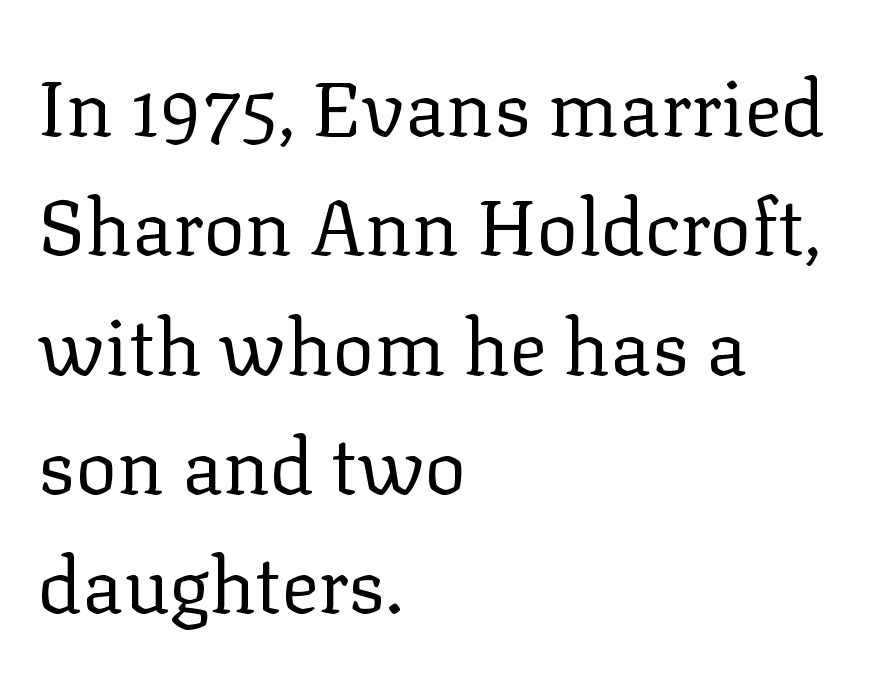
{"serif": "yes", "italic": "no", "bold": "no", "weight": "regular", "width": "normal", "stroke_contrast": "low", "x_height": "medium", "monospaced": "no", "underline": "no", "align": "left", "line_spacing": "normal", "line_spacing_ratio": 1.53, "letter_spacing": "normal", "letter_spacing_em": 0.0, "glyph_px": 78}
